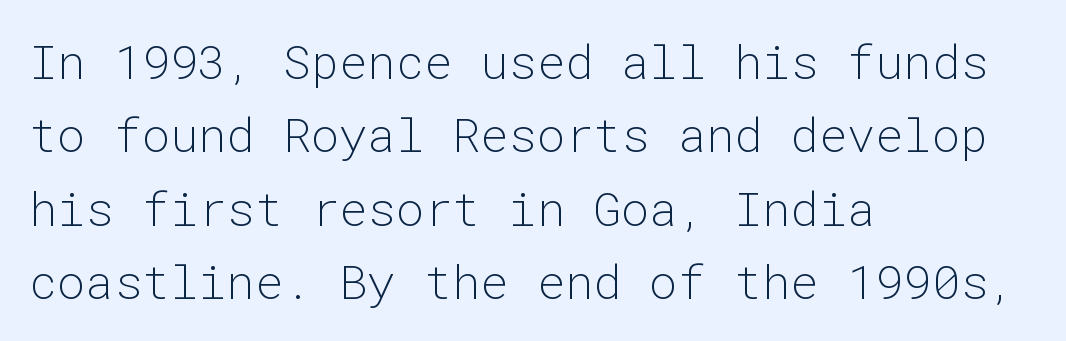
{"serif": "no", "italic": "no", "bold": "no", "weight": "light", "width": "normal", "stroke_contrast": "low", "x_height": "medium", "monospaced": "yes", "underline": "no", "align": "left", "line_spacing": "normal", "line_spacing_ratio": 1.56, "letter_spacing": "normal", "letter_spacing_em": 0.0, "glyph_px": 47}
